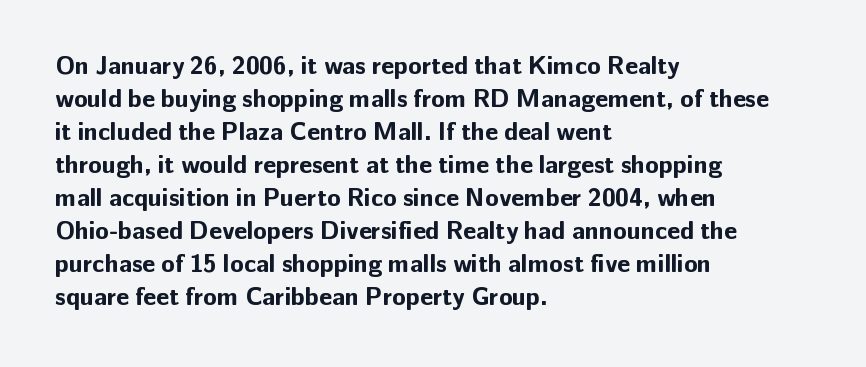
Q: Is the text bold? A: Yes.
Q: Is the text italic (slanted)? A: No, it is upright.
Q: Is the text underlined? A: No.
Q: How is the paragraph aligned? A: Left-aligned.
Q: Is the spacing between letters normal or unusually wide? A: Normal.
Q: Is the spacing between lines tight, normal or loose? A: Normal.
